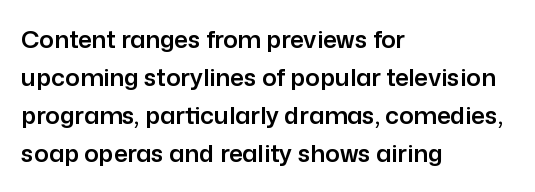
The image shows 24 px text type, upright; set left-aligned, normal line spacing (1.59x), normal letter spacing, not underlined.
